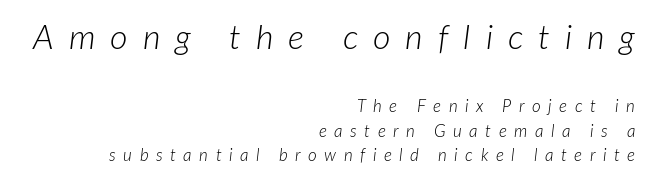
Think of a printed novel: that variable character pitch is what you see here. Inter-character spacing is expanded well beyond the font's built-in metrics. Plain, unruled lines of type. These glyphs show unthickened strokes, regular width or finer. The rendering shrinks the type as you move from the upper chunk to the lower.
